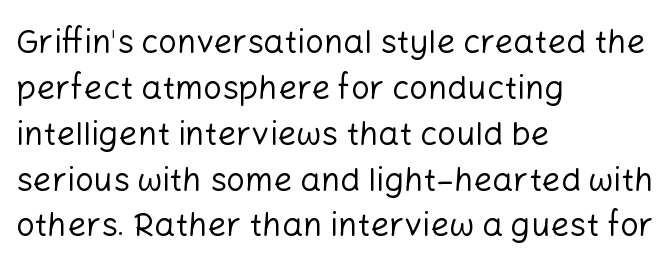
The image shows 33 px regular-weight sans-serif type, upright; set left-aligned, normal line spacing (1.39x), normal letter spacing, not underlined; low stroke contrast and a medium x-height.
